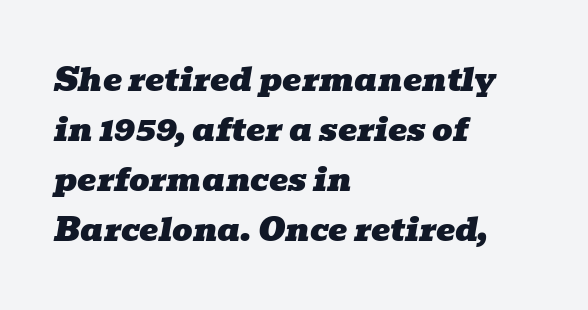
Q: Is the text italic (slanted)? A: Yes, it leans right by about 10 degrees.
Q: Is the typeface a serif or a sans-serif typeface? A: Serif.
Q: Is the text underlined? A: No.
Q: How is the paragraph aligned? A: Left-aligned.
Q: Is the spacing between letters normal or unusually wide? A: Normal.
Q: Is the spacing between lines tight, normal or loose? A: Normal.
Q: Width (condensed, normal, or wide)? A: Wide.
Q: Stroke contrast? A: Low.
Q: x-height? A: Medium.
Q: Monospaced? A: No.
